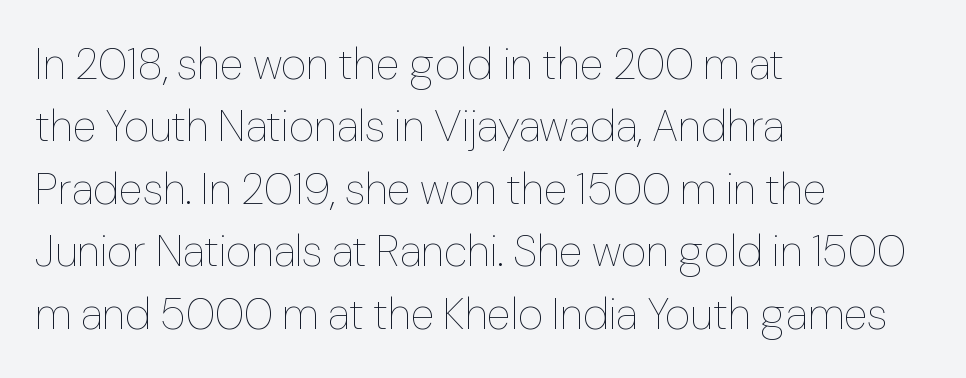
The image shows 44 px thin type, upright; set left-aligned, normal line spacing (1.42x), normal letter spacing, not underlined; low stroke contrast and a medium x-height.
